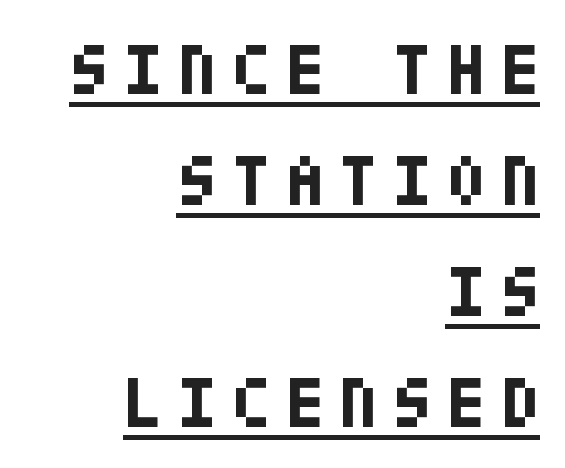
{"serif": "no", "italic": "no", "bold": "yes", "weight": "bold", "width": "condensed", "stroke_contrast": "low", "x_height": "large", "underline": "yes", "align": "right", "line_spacing": "normal", "line_spacing_ratio": 1.54, "letter_spacing": "wide", "letter_spacing_em": 0.2, "glyph_px": 72}
